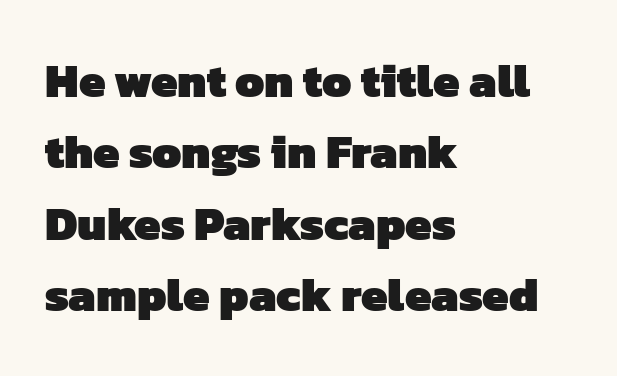
In terms of weight, the rendering is a true, heavy bold. A clean baseline with only descenders dipping below it. Vertically, the passage feels balanced, rows spaced as you'd expect. In terms of letterform style, serifs are entirely absent. Character widths vary here, with narrow letters taking less room than wide ones.
